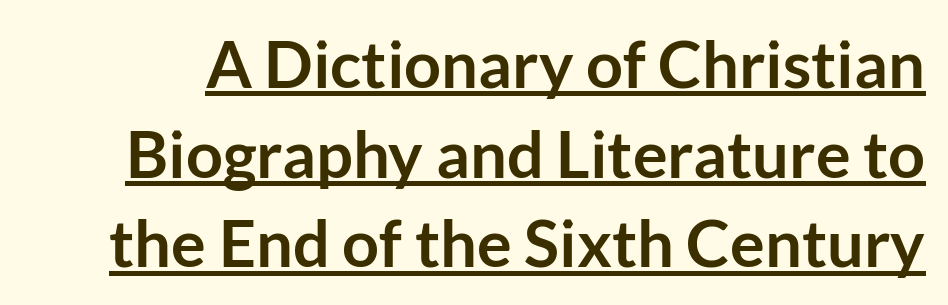
{"serif": "no", "italic": "no", "bold": "yes", "weight": "semibold", "width": "normal", "stroke_contrast": "low", "x_height": "medium", "monospaced": "no", "underline": "yes", "line_spacing": "normal", "line_spacing_ratio": 1.38, "letter_spacing": "normal", "letter_spacing_em": 0.0, "glyph_px": 65}
